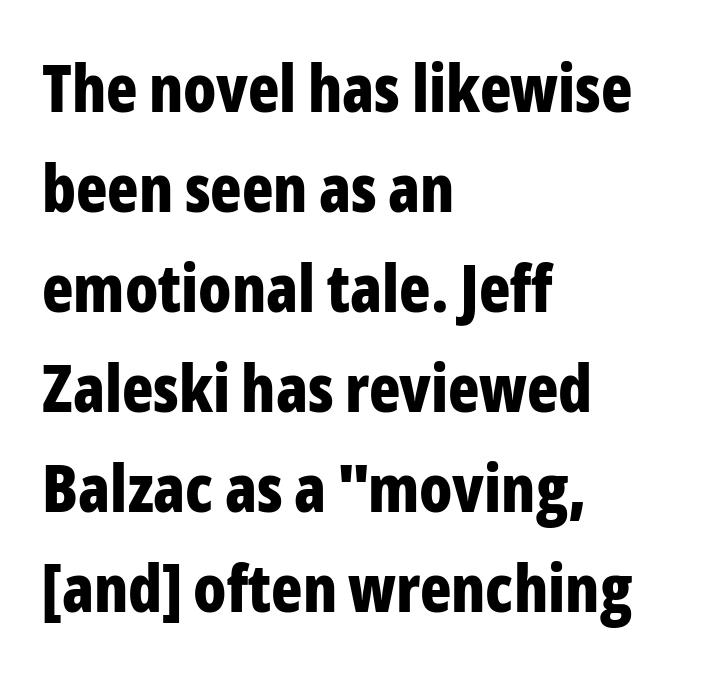
Q: Is the text bold? A: Yes.
Q: Is the text italic (slanted)? A: No, it is upright.
Q: Is the typeface a serif or a sans-serif typeface? A: Sans-serif.
Q: Is the text underlined? A: No.
Q: How is the paragraph aligned? A: Left-aligned.
Q: Is the spacing between letters normal or unusually wide? A: Normal.
Q: Is the spacing between lines tight, normal or loose? A: Normal.
Q: Width (condensed, normal, or wide)? A: Condensed.
Q: Stroke contrast? A: Low.
Q: x-height? A: Medium.
Q: Monospaced? A: No.
